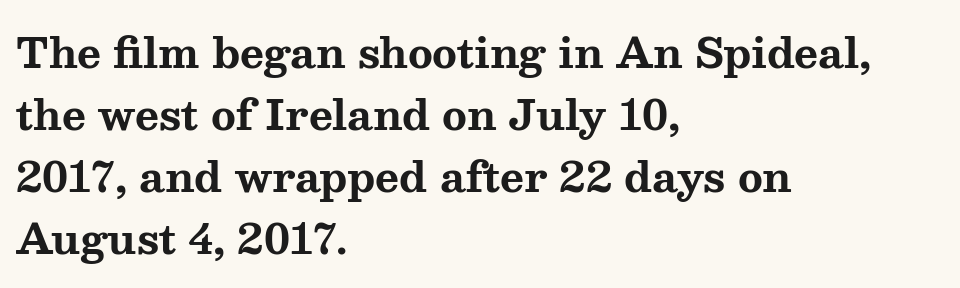
The image shows 41 px bold, wide serif type, upright; set left-aligned, normal line spacing (1.51x), normal letter spacing, not underlined; medium stroke contrast and a medium x-height.
